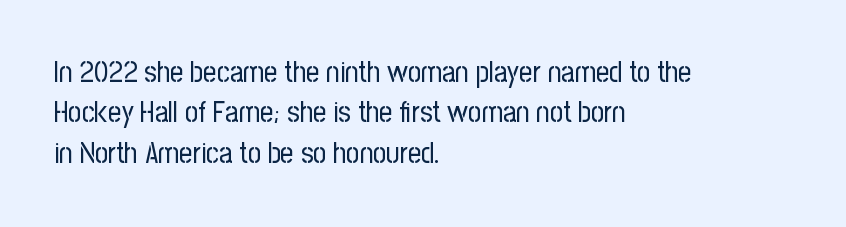
{"serif": "no", "italic": "no", "bold": "no", "weight": "regular", "width": "condensed", "stroke_contrast": "low", "x_height": "medium", "monospaced": "no", "underline": "no", "align": "left", "line_spacing": "normal", "line_spacing_ratio": 1.39, "letter_spacing": "normal", "letter_spacing_em": 0.0, "glyph_px": 29}
